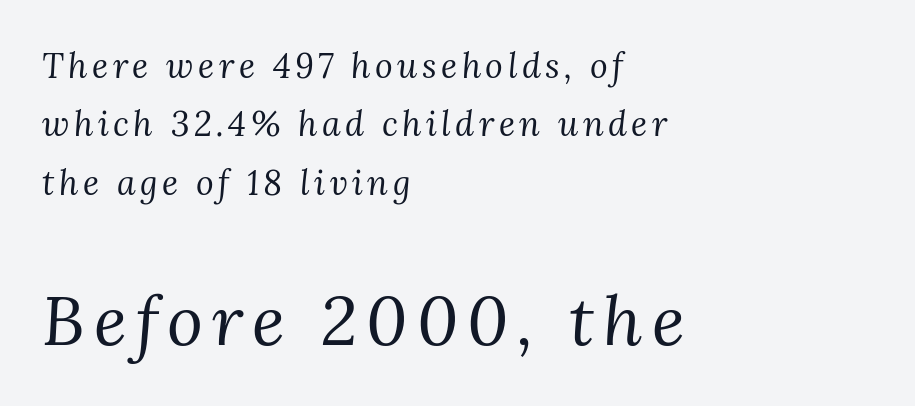
{"serif": "yes", "italic": "yes", "lean": "right", "slant_degrees": 3, "bold": "no", "weight": "regular", "width": "normal", "stroke_contrast": "medium", "x_height": "medium", "monospaced": "no", "underline": "no", "align": "left", "line_spacing_ratio": 1.72, "larger_block": "second", "size_ratio": 2.03, "glyph_px": 69}
